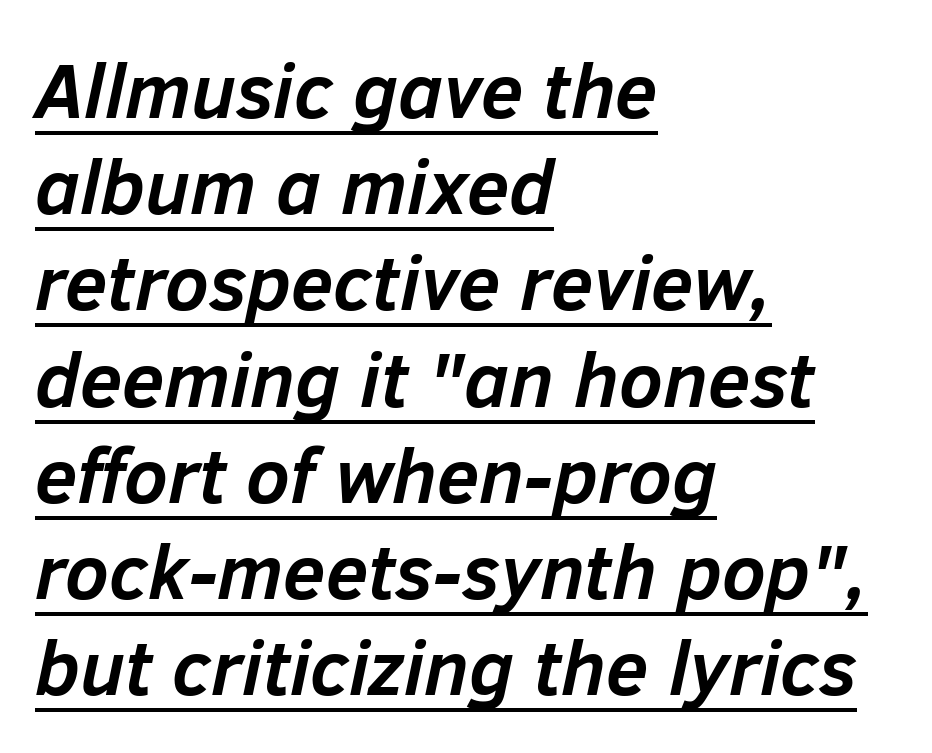
{"italic": "yes", "lean": "right", "slant_degrees": 12, "bold": "yes", "weight": "semibold", "width": "normal", "stroke_contrast": "low", "x_height": "medium", "monospaced": "no", "underline": "yes", "align": "left", "line_spacing": "normal", "line_spacing_ratio": 1.25, "letter_spacing": "normal", "letter_spacing_em": 0.0, "glyph_px": 77}
